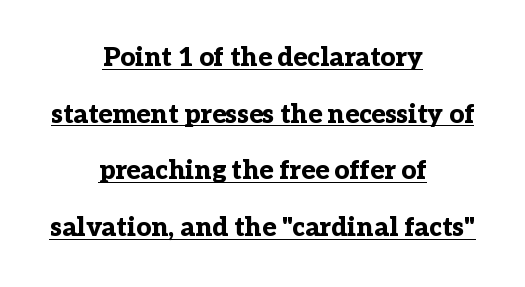
The typesetting leans heavy: a genuine bold. These lines are centered, leaving both edges ragged. Check the space under the baseline: a stroke is drawn there. The horizontal fit of the characters is conventional and even.
